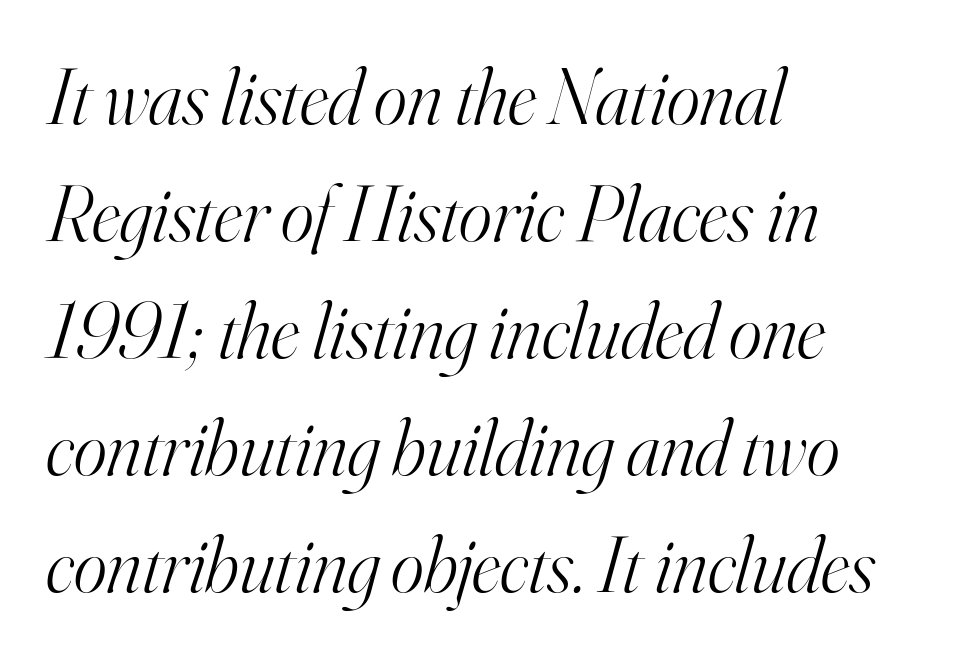
Each word holds together tightly as a unit, with standard inter-letter gaps. A student would call this left alignment; a typographer would say flush left, rag right. The zone under the glyphs is completely vacant. Style check: oblique. Weight: not bold — regular or lighter.
